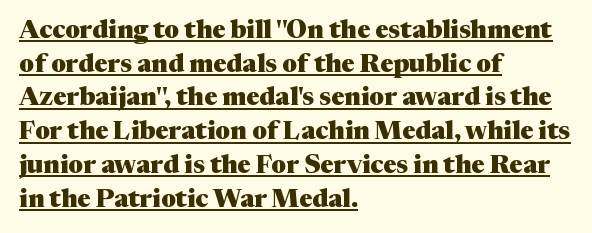
{"italic": "no", "bold": "yes", "underline": "yes", "align": "left", "line_spacing": "normal", "line_spacing_ratio": 1.35, "letter_spacing": "normal", "letter_spacing_em": 0.0, "glyph_px": 25}
